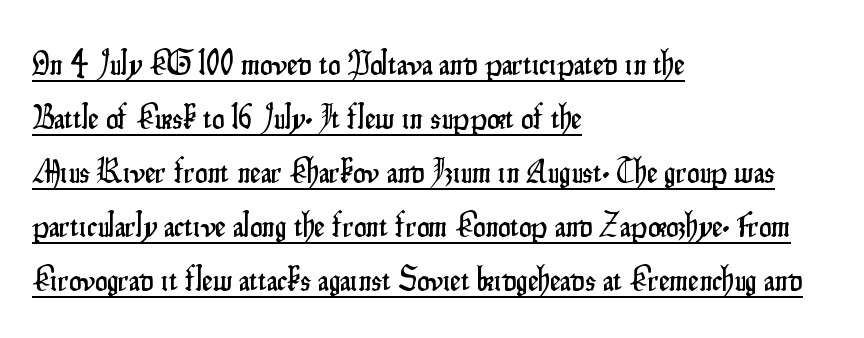
The image shows 34 px condensed sans-serif type, upright; set left-aligned, normal line spacing (1.59x), normal letter spacing, underlined; low stroke contrast and a small x-height.
